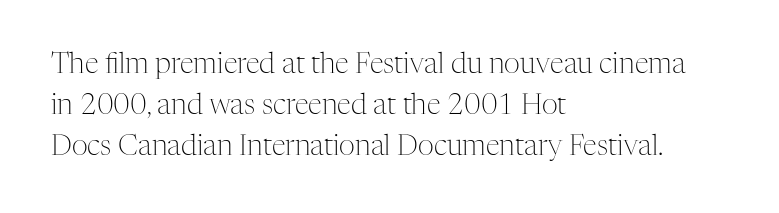
{"serif": "yes", "italic": "no", "bold": "no", "weight": "light", "width": "normal", "stroke_contrast": "medium", "x_height": "medium", "monospaced": "no", "underline": "no", "align": "left", "line_spacing": "normal", "line_spacing_ratio": 1.46, "letter_spacing": "normal", "letter_spacing_em": 0.0, "glyph_px": 28}
